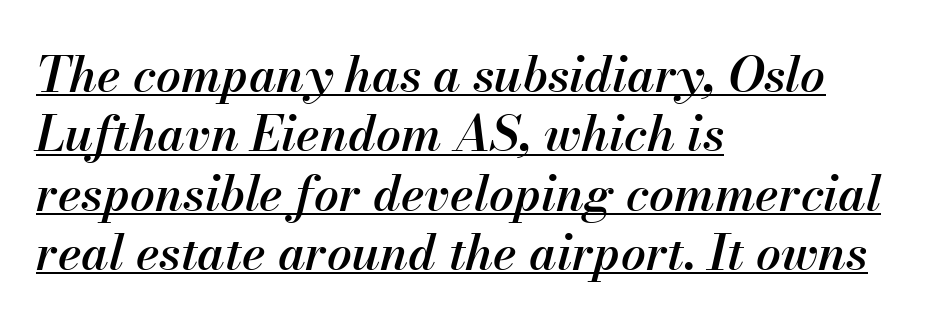
Heft: intermediate — a semibold. You can see a thin bar hugging the bottom of the glyphs. A student would call this left alignment; a typographer would say flush left, rag right. This sample has the flowing, uneven cadence of proportional lettering.
